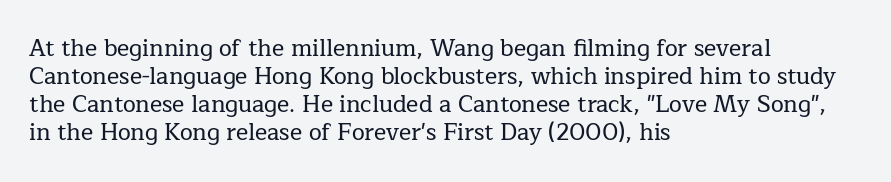
{"italic": "no", "underline": "no", "align": "left", "line_spacing_ratio": 1.22, "letter_spacing": "normal", "letter_spacing_em": 0.0, "glyph_px": 23}
